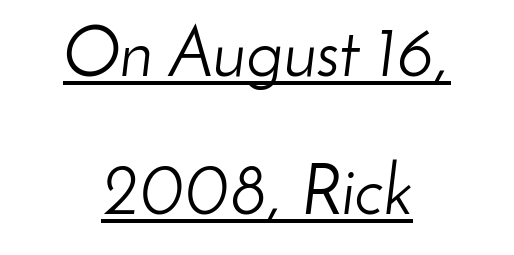
Whoever set this chose breathing room over compactness in the vertical rhythm. Short note: letters normally spaced. Neither beginnings nor endings align; midpoints do. This rendering features underlined lettering.
